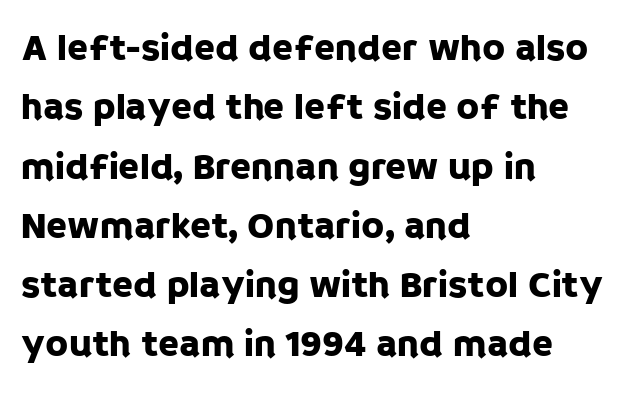
{"serif": "no", "italic": "no", "width": "normal", "stroke_contrast": "low", "x_height": "large", "monospaced": "no", "underline": "no", "align": "left", "line_spacing": "normal", "line_spacing_ratio": 1.56, "letter_spacing": "normal", "letter_spacing_em": 0.0, "glyph_px": 38}
